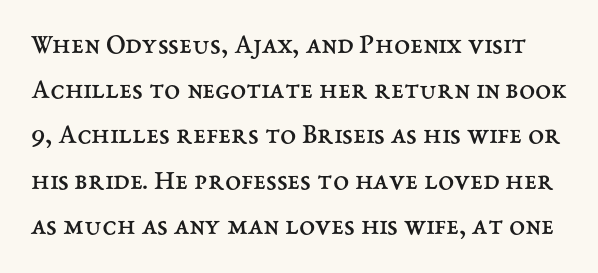
{"italic": "no", "bold": "no", "weight": "regular", "width": "normal", "stroke_contrast": "medium", "x_height": "medium", "monospaced": "no", "underline": "no", "line_spacing": "normal", "line_spacing_ratio": 1.56, "letter_spacing": "normal", "letter_spacing_em": 0.0, "glyph_px": 29}
